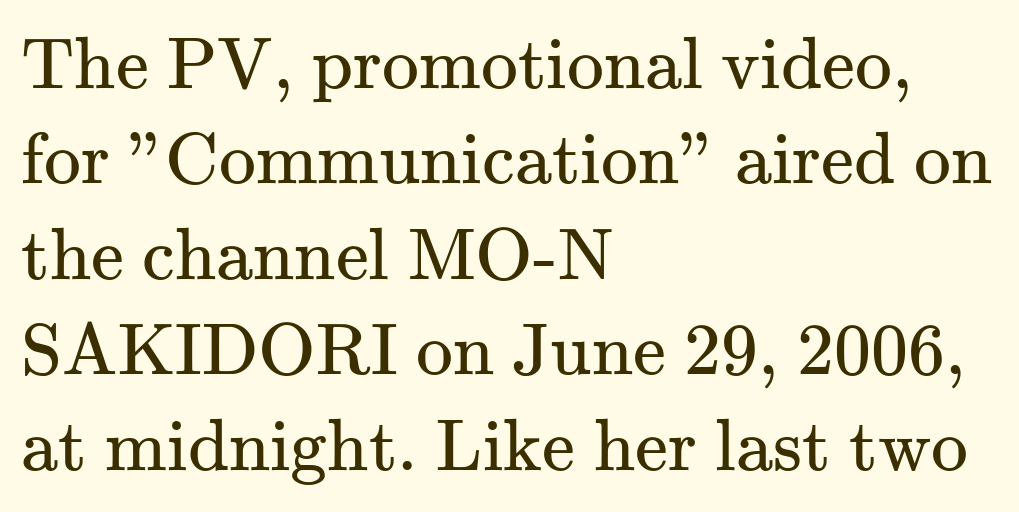
The image shows 74 px regular-weight serif type, upright; set left-aligned, normal line spacing (1.29x), normal letter spacing, not underlined; medium stroke contrast and a small x-height.
